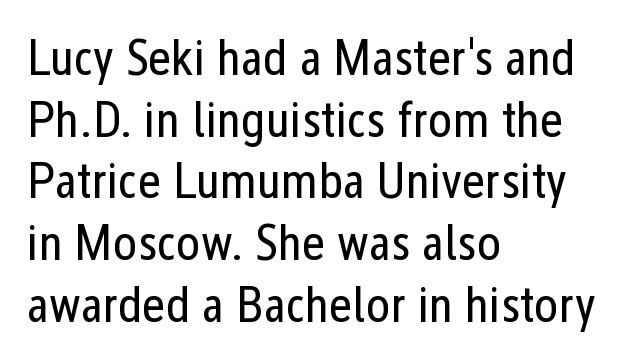
The face used here is proportionally spaced, like ordinary book or web type. Horizontally, the lines are justified to the leading edge only. The type family on display is of the sans-serif kind. Letter spacing: default. Nope, not italic — everything's standing straight.
